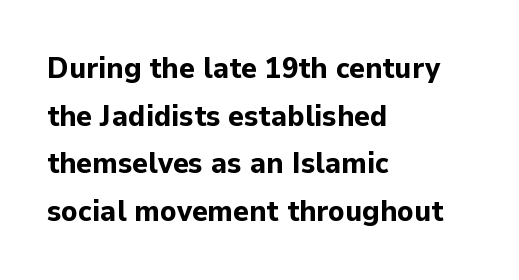
Just letters on the line, the space beneath them empty. The lettering holds an erect, upright posture throughout. This is heavy type, rendered in bold. Casual observation: everything's shoved over to the left. Letter spacing: default. The font family rendered here belongs to the sans-serif group.
